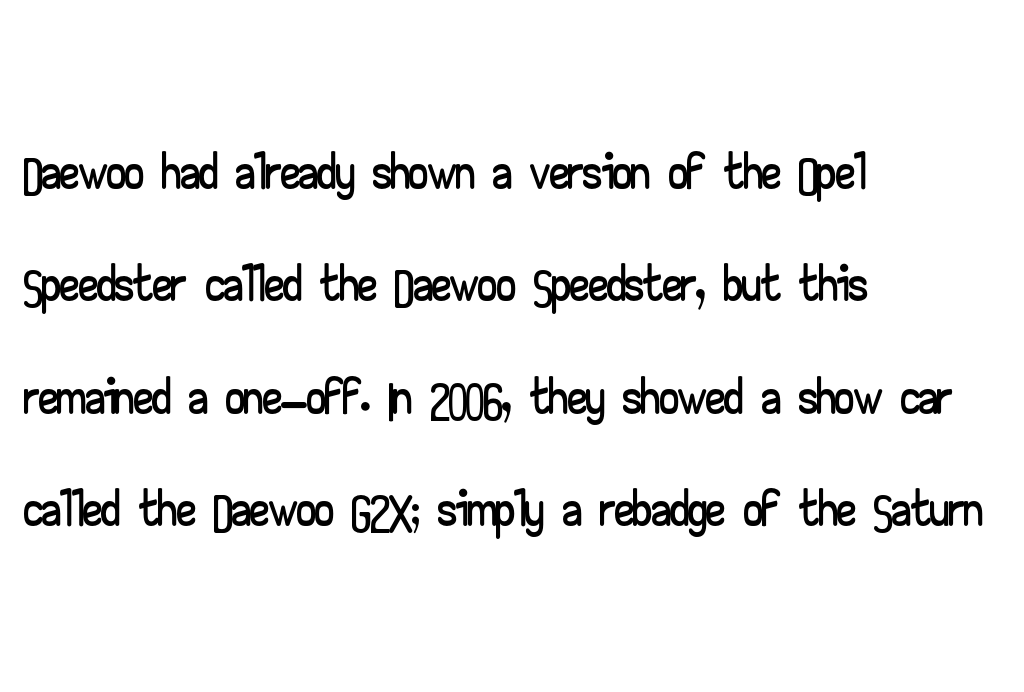
{"serif": "no", "italic": "no", "width": "wide", "stroke_contrast": "low", "x_height": "small", "monospaced": "no", "underline": "no", "align": "left", "line_spacing": "normal", "line_spacing_ratio": 1.48, "letter_spacing": "normal", "letter_spacing_em": 0.0, "glyph_px": 76}
